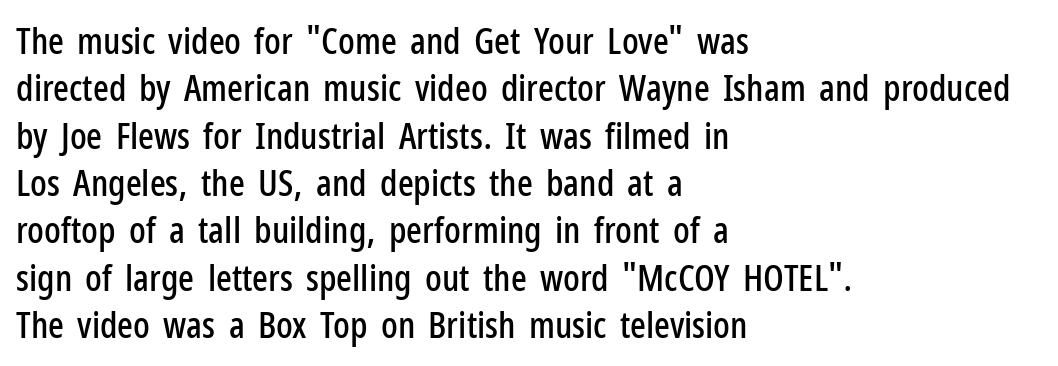
Q: Is the text italic (slanted)? A: No, it is upright.
Q: Is the typeface a serif or a sans-serif typeface? A: Sans-serif.
Q: Is the text underlined? A: No.
Q: How is the paragraph aligned? A: Left-aligned.
Q: Is the spacing between letters normal or unusually wide? A: Normal.
Q: Is the spacing between lines tight, normal or loose? A: Normal.
Q: Width (condensed, normal, or wide)? A: Condensed.
Q: Stroke contrast? A: Low.
Q: x-height? A: Medium.
Q: Monospaced? A: No.
